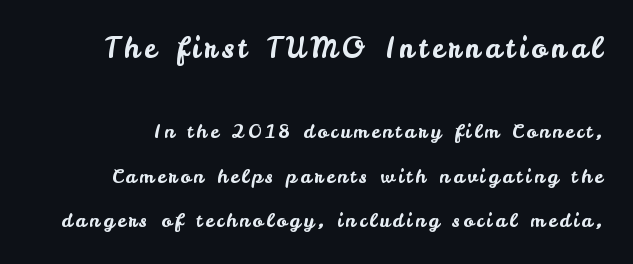
The zone under the glyphs is completely vacant. Here the designer chose a conventional face with non-uniform glyph widths. The text was rendered using a sans face with plain stroke endings. Vertically, the passage feels expansive, rows floating well apart. Large over small — that's the arrangement of the two blocks here.
